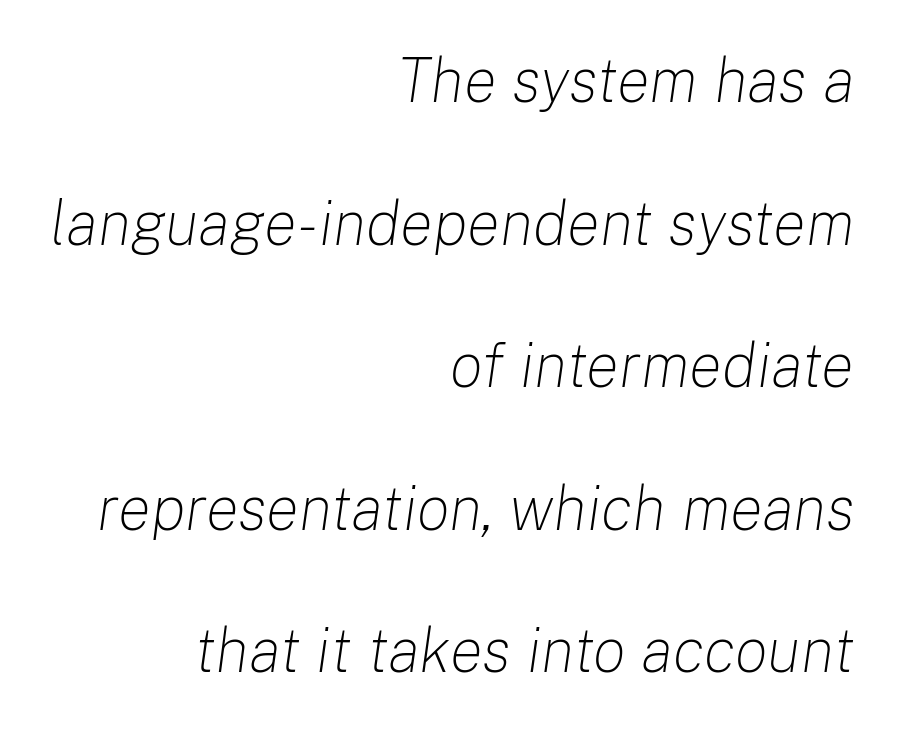
Line ends are locked; line starts wander. Letters rest on an invisible, unmarked baseline. Summary of vertical rhythm: relaxed, with wide interline spacing. Proportional: the letters do not fall into vertical columns. There's an unmistakable incline to the writing here.
